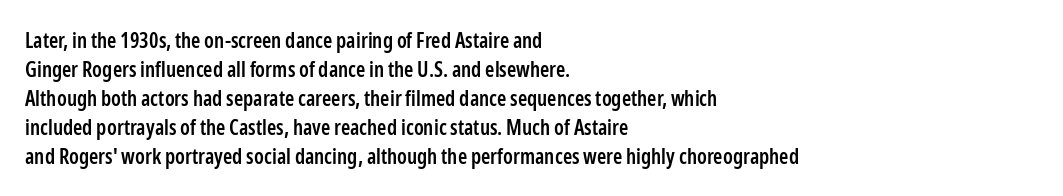
The image shows 21 px text type, upright; set left-aligned, normal line spacing (1.38x), normal letter spacing, not underlined.
